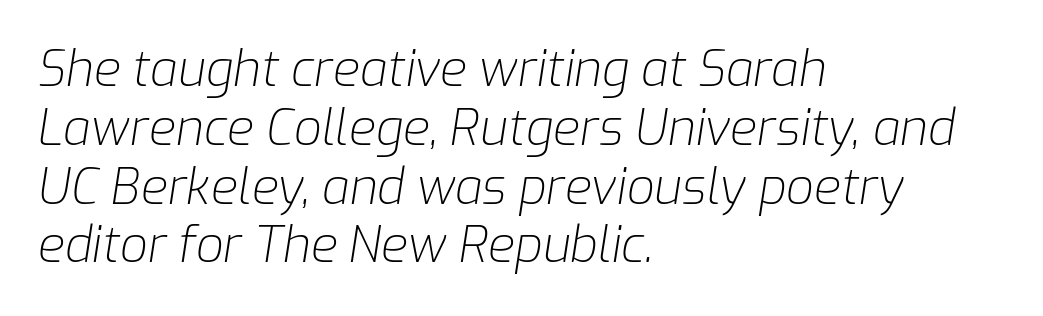
The image shows 49 px light type, italic (leaning right); set left-aligned, line spacing 1.2x, normal letter spacing, not underlined; low stroke contrast and a medium x-height.
